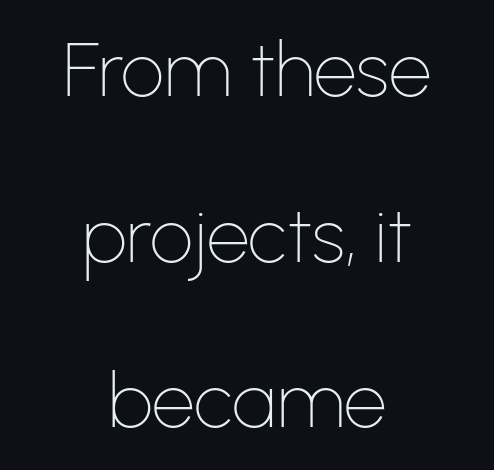
The image shows 76 px thin sans-serif type, upright; set centered, loose line spacing (2.18x), normal letter spacing, not underlined; low stroke contrast and a medium x-height.
